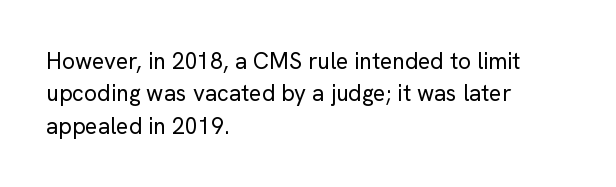
The tracking reads as untouched default to a designer's eye. Layout note: lines flush left. Students, observe: this is what conventionally led text looks like. Underline: absent.
